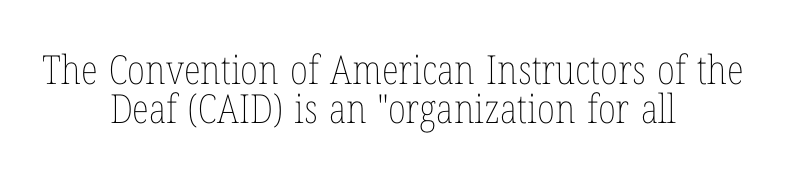
Q: Is the text bold? A: No.
Q: Is the text italic (slanted)? A: No, it is upright.
Q: Is the text underlined? A: No.
Q: How is the paragraph aligned? A: Centered.
Q: Is the spacing between letters normal or unusually wide? A: Normal.
Q: Is the spacing between lines tight, normal or loose? A: Tight.
Q: Width (condensed, normal, or wide)? A: Condensed.
Q: Stroke contrast? A: Low.
Q: x-height? A: Medium.
Q: Monospaced? A: No.
